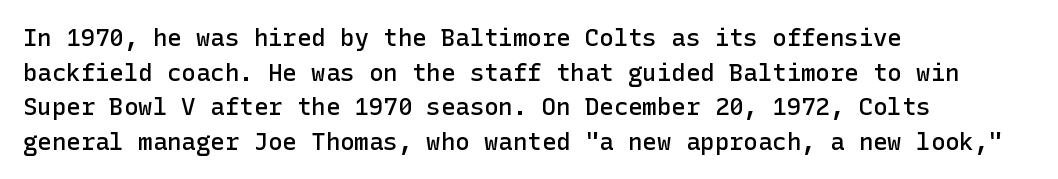
{"italic": "no", "bold": "semi", "underline": "no", "align": "left", "line_spacing": "normal", "line_spacing_ratio": 1.44, "letter_spacing": "normal", "letter_spacing_em": 0.0, "glyph_px": 24}
